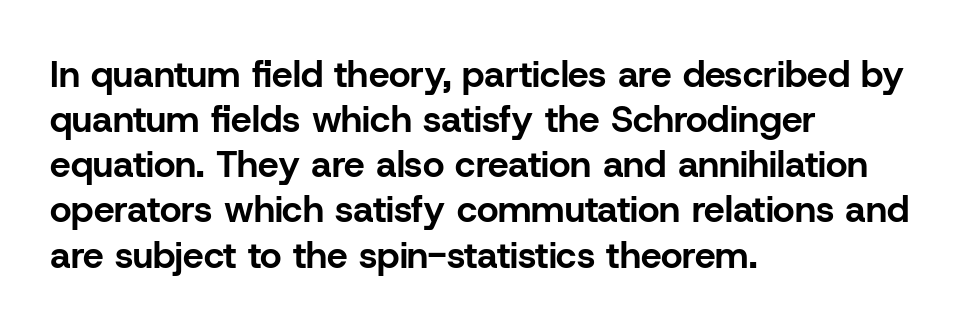
Q: Is the text bold? A: Yes.
Q: Is the text italic (slanted)? A: No, it is upright.
Q: Is the typeface a serif or a sans-serif typeface? A: Sans-serif.
Q: Is the text underlined? A: No.
Q: How is the paragraph aligned? A: Left-aligned.
Q: Is the spacing between letters normal or unusually wide? A: Normal.
Q: Width (condensed, normal, or wide)? A: Normal.
Q: Stroke contrast? A: Low.
Q: x-height? A: Medium.
Q: Monospaced? A: No.
